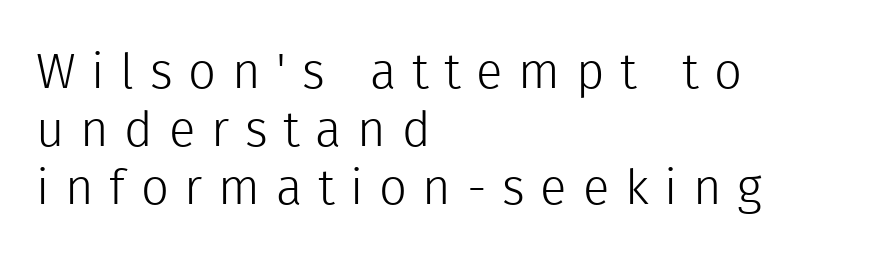
The letters carry no serifs — their stems end cleanly without finishing strokes. Tracking here is generous; glyphs stand well apart from one another. Compared with a centered layout, this one pins lines to the left instead. You can tell it's not italic because the verticals are truly vertical. The letters advance in unequal steps, a hallmark of proportional type. Any mark beneath the type? The region is blank.
